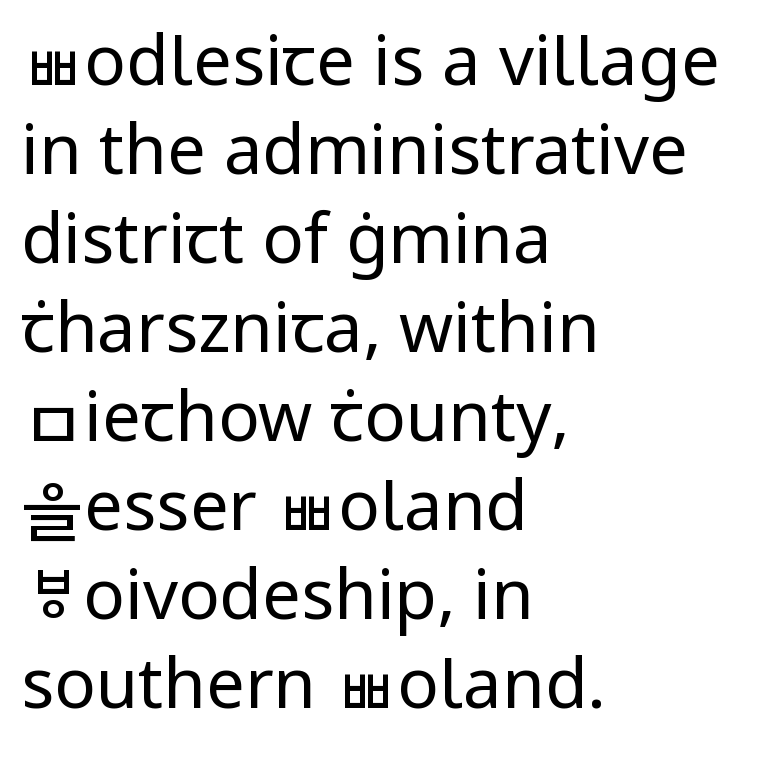
Q: Is the text bold? A: No.
Q: Is the text italic (slanted)? A: No, it is upright.
Q: Is the typeface a serif or a sans-serif typeface? A: Sans-serif.
Q: Is the text underlined? A: No.
Q: How is the paragraph aligned? A: Left-aligned.
Q: Is the spacing between letters normal or unusually wide? A: Normal.
Q: Is the spacing between lines tight, normal or loose? A: Normal.
Q: Width (condensed, normal, or wide)? A: Normal.
Q: Stroke contrast? A: Low.
Q: x-height? A: Medium.
Q: Monospaced? A: No.
